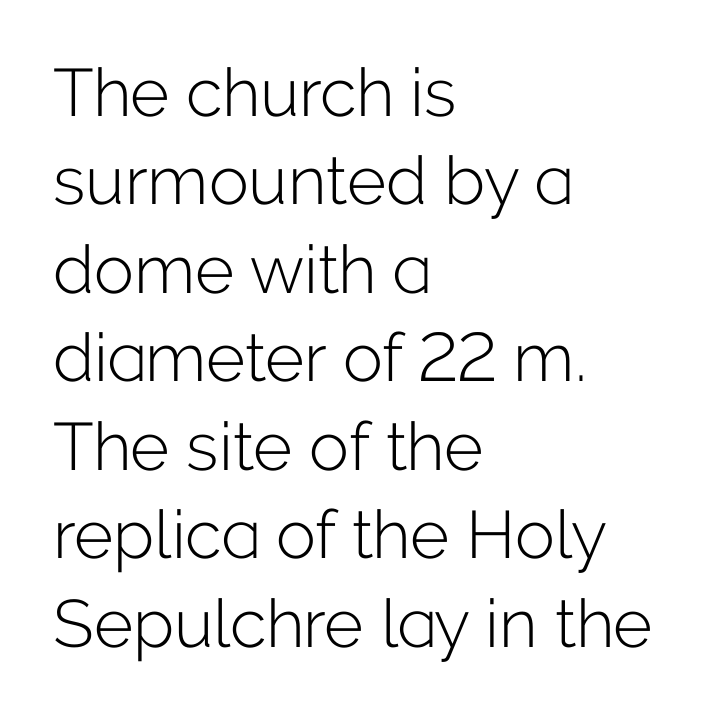
Italic: no, the glyphs are upright roman. Each letter keeps its own natural width here, so spacing adapts to shape. This is not heavy type; no bold has been used. What stands out about the letter spacing? Nothing — it is the standard amount. These lines are composed in type without serifs. Underlining? Definitely not there.
